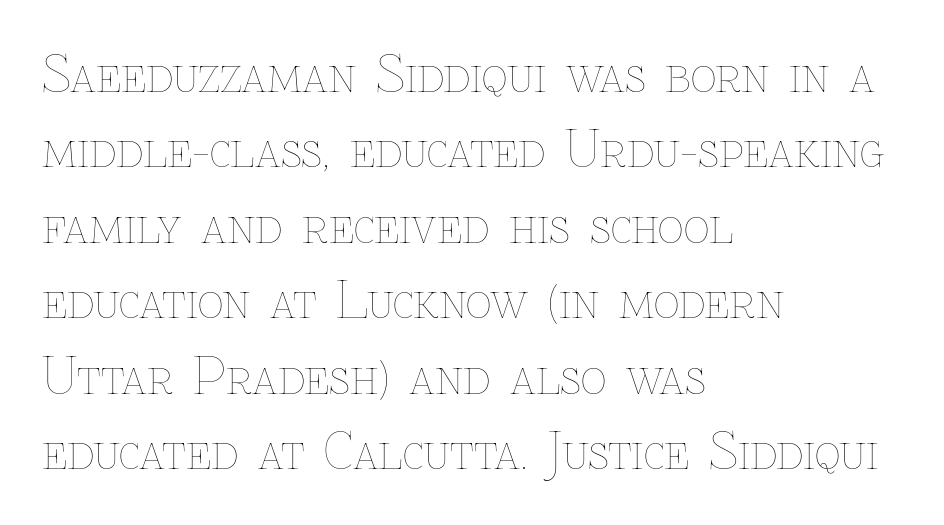
{"italic": "no", "bold": "no", "weight": "thin", "width": "normal", "stroke_contrast": "low", "x_height": "medium", "monospaced": "no", "underline": "no", "align": "left", "line_spacing": "normal", "line_spacing_ratio": 1.51, "letter_spacing": "normal", "letter_spacing_em": 0.0, "glyph_px": 50}
